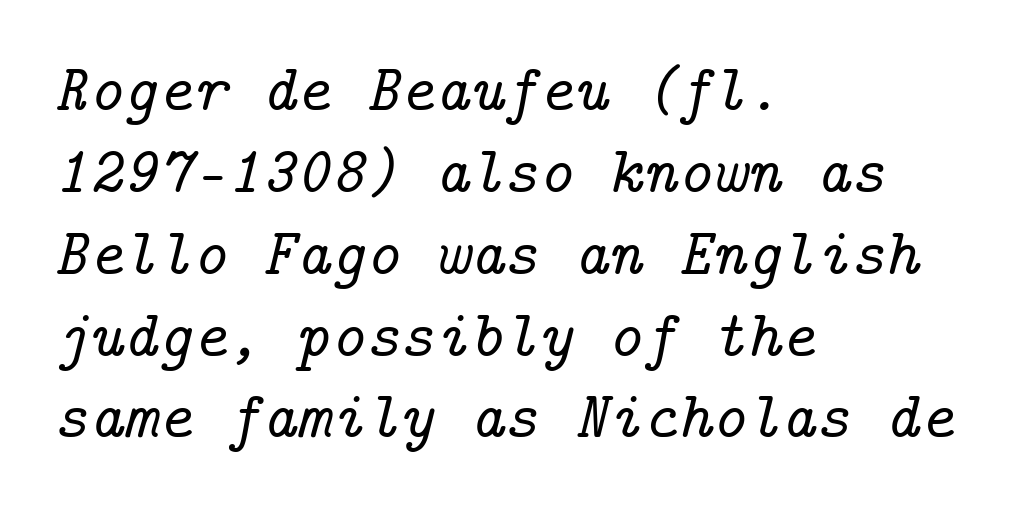
{"serif": "yes", "italic": "yes", "lean": "right", "slant_degrees": 14, "width": "normal", "stroke_contrast": "low", "x_height": "medium", "underline": "no", "align": "left", "line_spacing_ratio": 1.24, "letter_spacing": "normal", "letter_spacing_em": 0.0, "glyph_px": 66}
